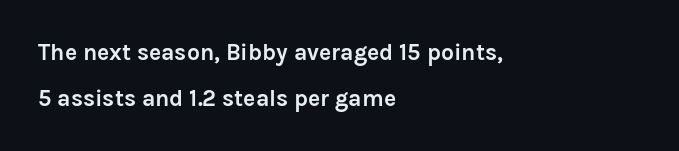
{"italic": "no", "bold": "yes", "underline": "no", "align": "left", "line_spacing": "loose", "line_spacing_ratio": 2.01, "letter_spacing": "normal", "letter_spacing_em": 0.0, "glyph_px": 23}
